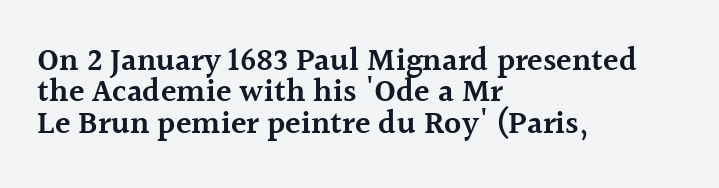
The image shows 32 px semibold serif type, upright; set left-aligned, tight line spacing (0.98x), normal letter spacing, not underlined; a medium x-height.
